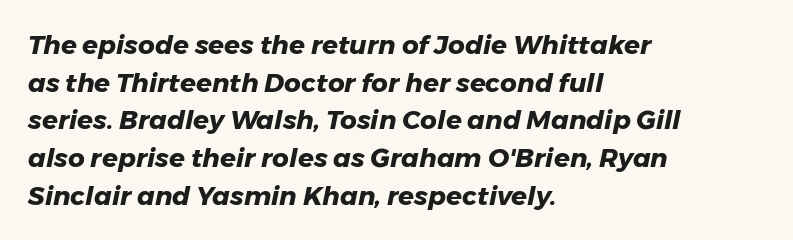
A student would call this left alignment; a typographer would say flush left, rag right. Bold? Absolutely — the strokes are thick and heavy. It's the slanting kind of type. The type is set solid horizontally, with unmodified tracking.
